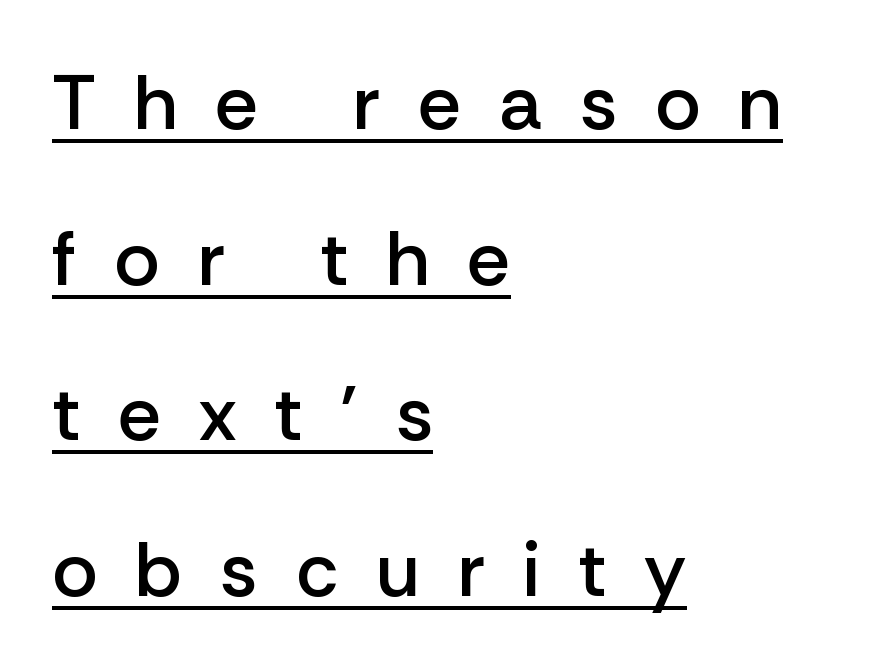
Q: Is the text bold? A: Semi-bold.
Q: Is the text italic (slanted)? A: No, it is upright.
Q: Is the typeface a serif or a sans-serif typeface? A: Sans-serif.
Q: Is the text underlined? A: Yes.
Q: How is the paragraph aligned? A: Left-aligned.
Q: Is the spacing between letters normal or unusually wide? A: Unusually wide.
Q: Is the spacing between lines tight, normal or loose? A: Loose.
Q: Width (condensed, normal, or wide)? A: Normal.
Q: Stroke contrast? A: Low.
Q: x-height? A: Medium.
Q: Monospaced? A: No.
